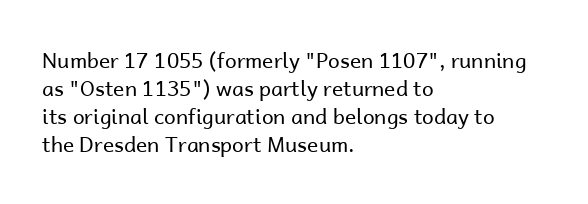
Q: Is the text bold? A: No.
Q: Is the text italic (slanted)? A: No, it is upright.
Q: Is the text underlined? A: No.
Q: How is the paragraph aligned? A: Left-aligned.
Q: Is the spacing between letters normal or unusually wide? A: Normal.
Q: Is the spacing between lines tight, normal or loose? A: Normal.
